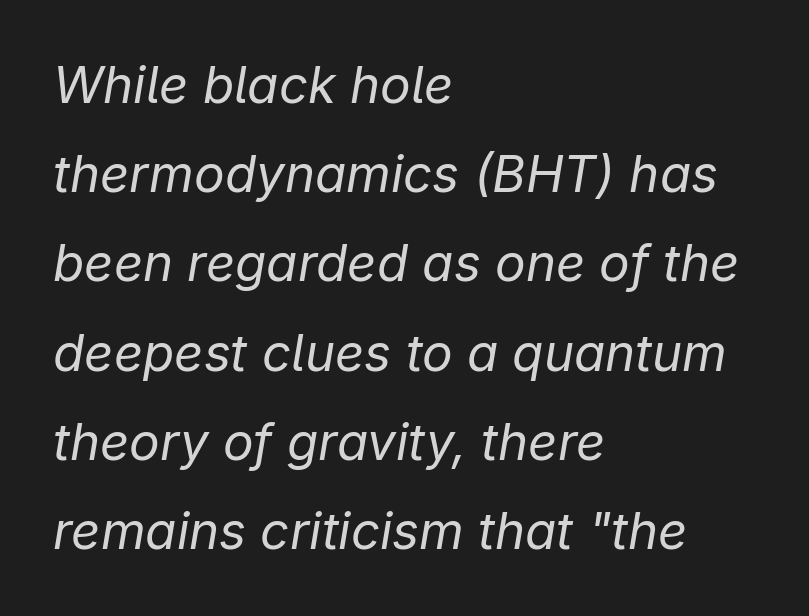
The image shows 51 px regular-weight type, italic (leaning right); set left-aligned, line spacing 1.75x, normal letter spacing, not underlined; low stroke contrast and a medium x-height.
